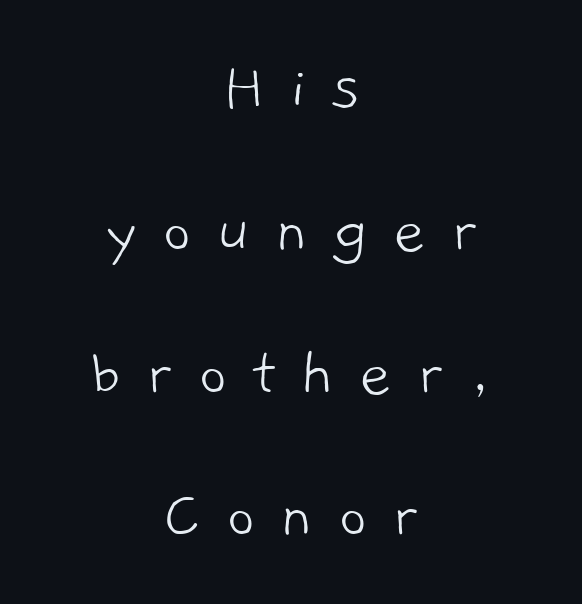
The image shows 70 px light sans-serif type; set centered, loose line spacing (2.04x), unusually wide letter spacing (+0.35 em), not underlined; low stroke contrast and a medium x-height.
